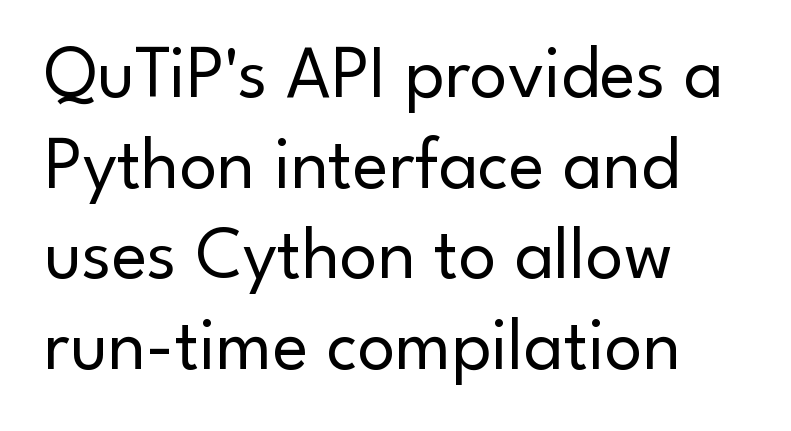
Q: Is the text bold? A: No.
Q: Is the text italic (slanted)? A: No, it is upright.
Q: Is the typeface a serif or a sans-serif typeface? A: Sans-serif.
Q: Is the text underlined? A: No.
Q: How is the paragraph aligned? A: Left-aligned.
Q: Is the spacing between letters normal or unusually wide? A: Normal.
Q: Width (condensed, normal, or wide)? A: Normal.
Q: Stroke contrast? A: Low.
Q: x-height? A: Small.
Q: Monospaced? A: No.
